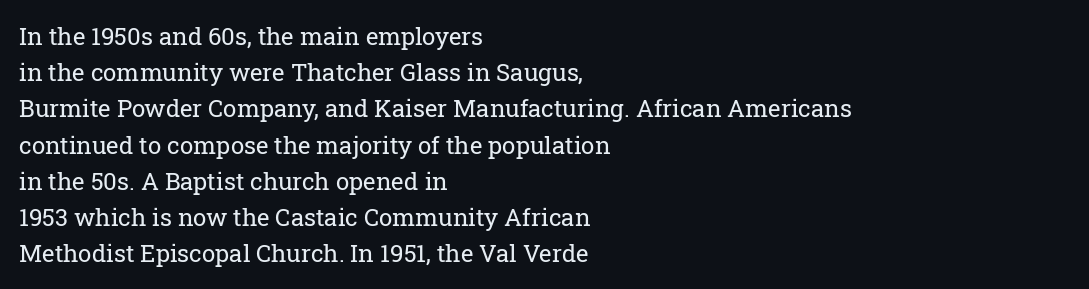
{"italic": "no", "bold": "no", "underline": "no", "align": "left", "line_spacing": "normal", "line_spacing_ratio": 1.51, "letter_spacing": "normal", "letter_spacing_em": 0.0, "glyph_px": 24}
